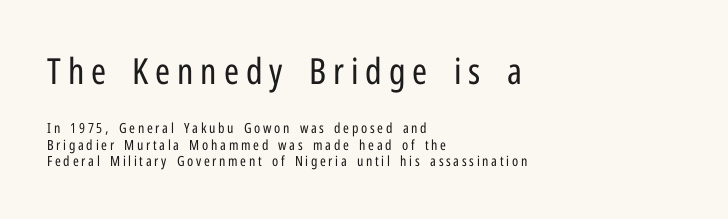
{"serif": "no", "italic": "no", "bold": "no", "weight": "regular", "width": "condensed", "stroke_contrast": "low", "x_height": "medium", "monospaced": "no", "underline": "no", "align": "left", "line_spacing_ratio": 1.18, "larger_block": "first", "size_ratio": 2.57, "glyph_px": 36}
